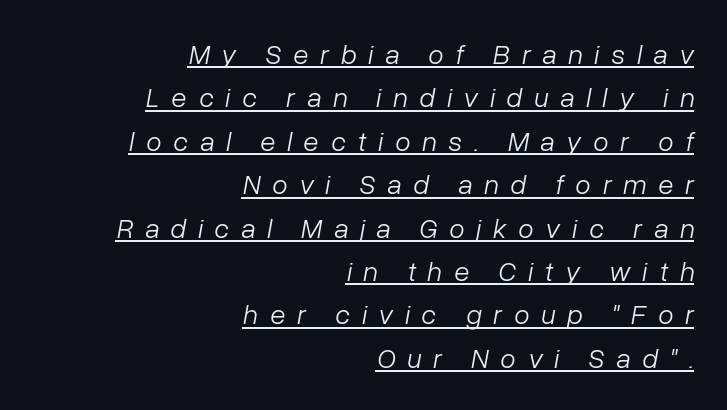
Q: Is the text bold? A: No.
Q: Is the text italic (slanted)? A: Yes, it leans right by about 10 degrees.
Q: Is the text underlined? A: Yes.
Q: How is the paragraph aligned? A: Right-aligned.
Q: Is the spacing between letters normal or unusually wide? A: Unusually wide.
Q: Is the spacing between lines tight, normal or loose? A: Normal.
Q: Width (condensed, normal, or wide)? A: Normal.
Q: Stroke contrast? A: Low.
Q: x-height? A: Medium.
Q: Monospaced? A: No.
